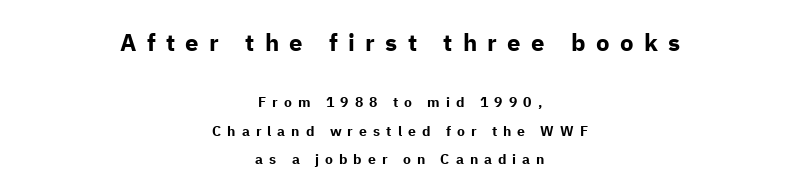
You could fit nearly another row in the gap between these rows. Casual observation: everything's sitting right in the middle. The font is running at its bold setting. The strip under each line holds only bare page.
